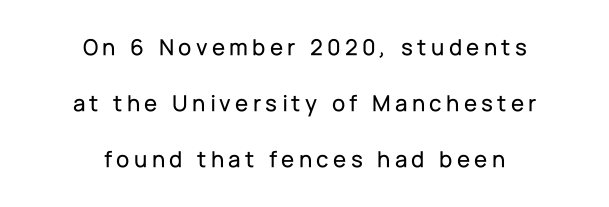
The specimen reads as upright at a glance. Just letters on the line, the space beneath them empty. Rows of type keep a wide berth in the vertical direction. Where is the straight margin? There isn't one; the lines are centered.
